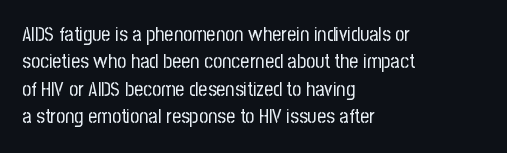
Q: Is the text bold? A: No.
Q: Is the text italic (slanted)? A: No, it is upright.
Q: Is the text underlined? A: No.
Q: How is the paragraph aligned? A: Left-aligned.
Q: Is the spacing between letters normal or unusually wide? A: Normal.
Q: Is the spacing between lines tight, normal or loose? A: Normal.
